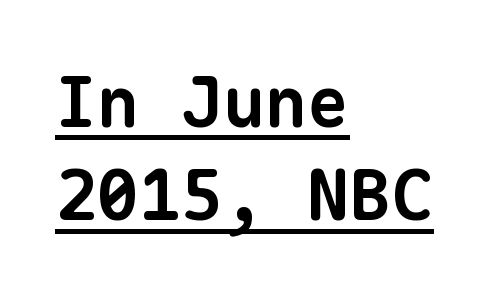
The image shows 70 px bold sans-serif type, monospaced; set left-aligned, normal line spacing (1.33x), normal letter spacing, underlined; low stroke contrast and a medium x-height.
